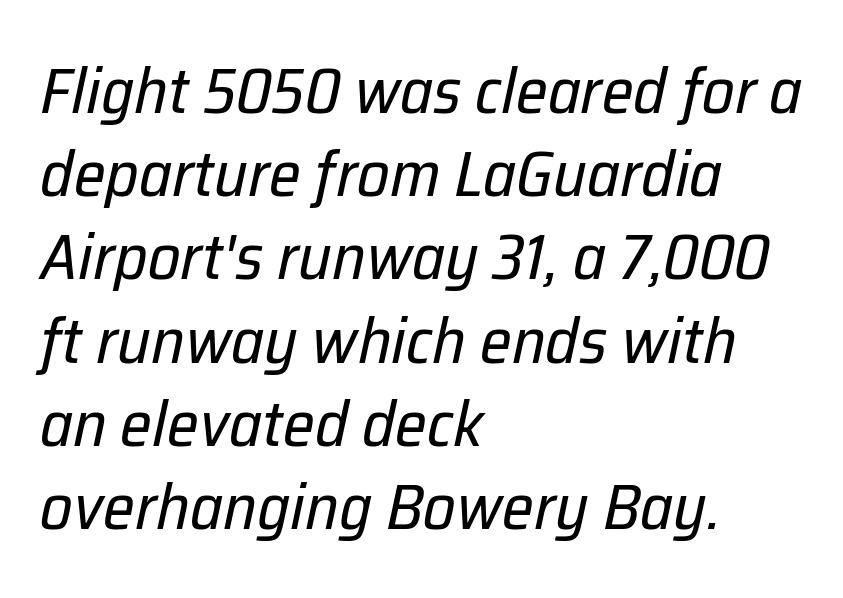
Q: Is the text bold? A: No.
Q: Is the text italic (slanted)? A: Yes, it leans right by about 12 degrees.
Q: Is the text underlined? A: No.
Q: How is the paragraph aligned? A: Left-aligned.
Q: Is the spacing between letters normal or unusually wide? A: Normal.
Q: Is the spacing between lines tight, normal or loose? A: Normal.
Q: Width (condensed, normal, or wide)? A: Normal.
Q: Stroke contrast? A: Low.
Q: x-height? A: Medium.
Q: Monospaced? A: No.
